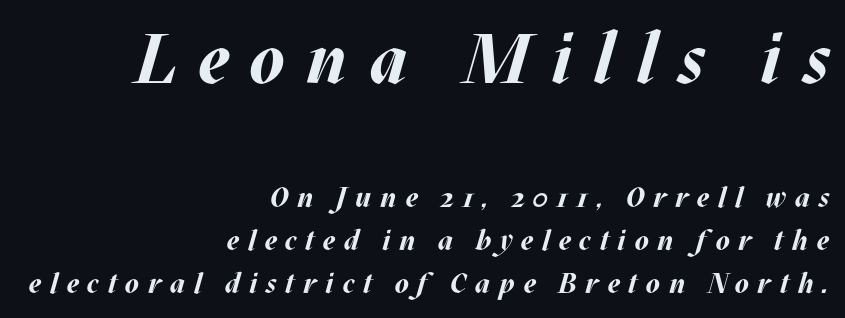
{"italic": "yes", "lean": "right", "slant_degrees": 17, "bold": "yes", "weight": "bold", "width": "normal", "stroke_contrast": "medium", "x_height": "large", "monospaced": "no", "underline": "no", "align": "right", "line_spacing": "normal", "line_spacing_ratio": 1.54, "letter_spacing": "wide", "letter_spacing_em": 0.31, "larger_block": "first", "size_ratio": 2.5, "glyph_px": 70}
